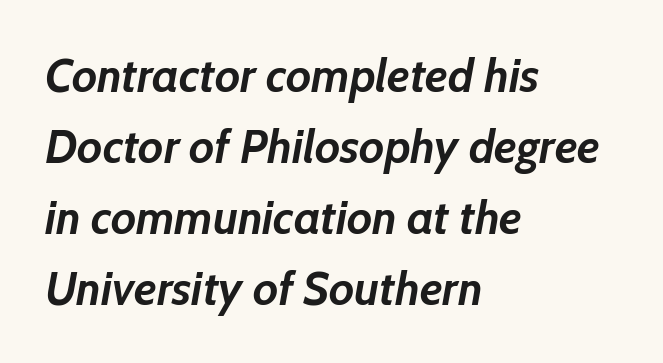
The image shows 48 px semibold type, italic (leaning right); set left-aligned, normal line spacing (1.48x), normal letter spacing, not underlined; low stroke contrast and a medium x-height.
